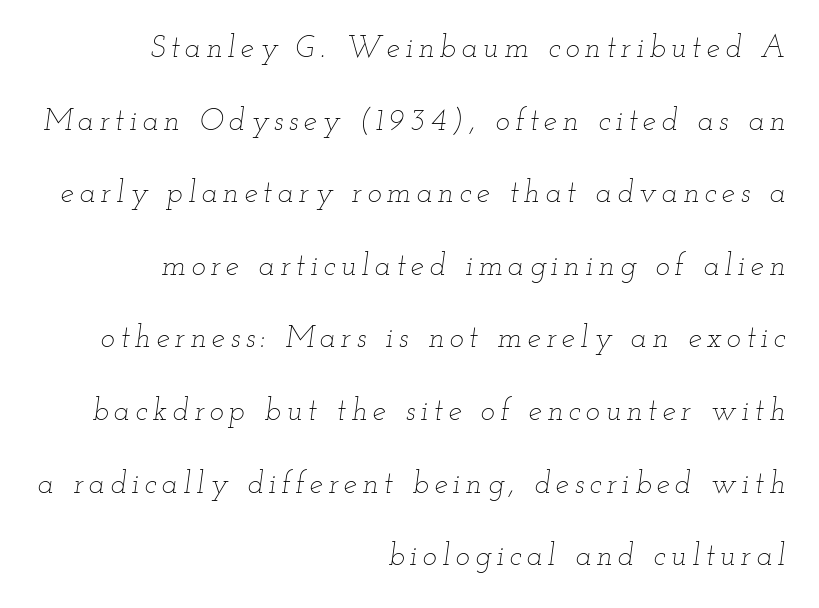
Spacing verdict: proportional, widths tailored to each character. The baseline area is clear. Rendered with sloped, italic letterforms. If you drew a ruler down the right edge, every line would touch it.
